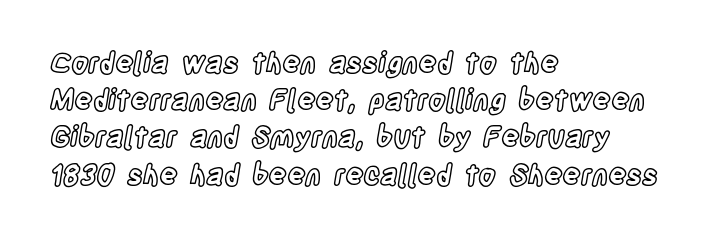
The image shows 28 px condensed type; set left-aligned, normal line spacing (1.33x), normal letter spacing, not underlined; a large x-height.
